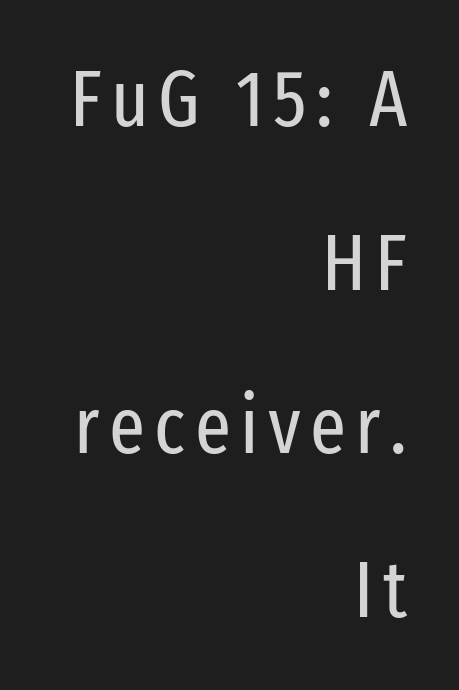
Q: Is the text bold? A: No.
Q: Is the text italic (slanted)? A: No, it is upright.
Q: Is the typeface a serif or a sans-serif typeface? A: Sans-serif.
Q: Is the text underlined? A: No.
Q: How is the paragraph aligned? A: Right-aligned.
Q: Is the spacing between lines tight, normal or loose? A: Loose.
Q: Width (condensed, normal, or wide)? A: Condensed.
Q: Stroke contrast? A: Low.
Q: x-height? A: Medium.
Q: Monospaced? A: No.
